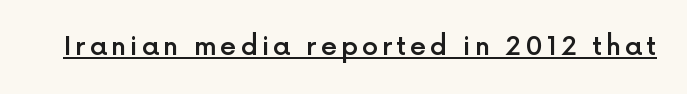
Q: Is the text bold? A: Semi-bold.
Q: Is the text italic (slanted)? A: No, it is upright.
Q: Is the text underlined? A: Yes.
